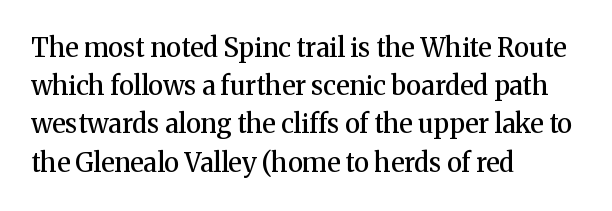
Q: Is the text bold? A: Semi-bold.
Q: Is the text italic (slanted)? A: No, it is upright.
Q: Is the text underlined? A: No.
Q: How is the paragraph aligned? A: Left-aligned.
Q: Is the spacing between letters normal or unusually wide? A: Normal.
Q: Is the spacing between lines tight, normal or loose? A: Normal.
